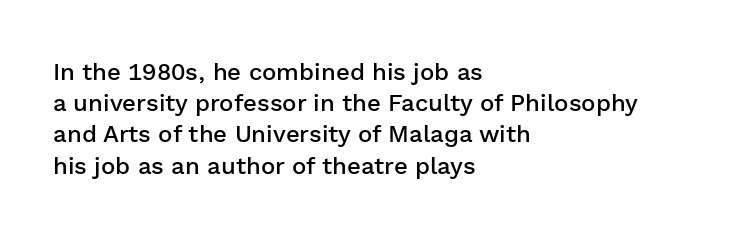
The image shows 24 px text type, upright; set left-aligned, normal line spacing (1.3x), normal letter spacing, not underlined.
